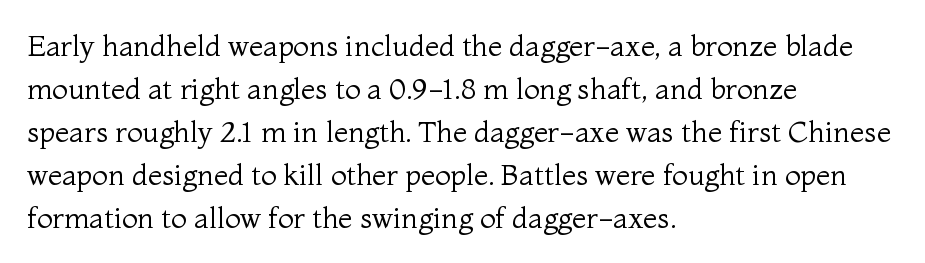
{"serif": "yes", "italic": "no", "bold": "no", "weight": "regular", "width": "normal", "stroke_contrast": "medium", "x_height": "medium", "monospaced": "no", "underline": "no", "align": "left", "line_spacing": "normal", "line_spacing_ratio": 1.48, "letter_spacing": "normal", "letter_spacing_em": 0.0, "glyph_px": 29}
